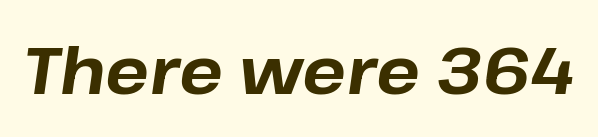
Q: Is the text bold? A: Yes.
Q: Is the text italic (slanted)? A: Yes, it leans right by about 8 degrees.
Q: Is the text underlined? A: No.
Q: Is the spacing between letters normal or unusually wide? A: Normal.
Q: Width (condensed, normal, or wide)? A: Normal.
Q: Stroke contrast? A: Low.
Q: x-height? A: Medium.
Q: Monospaced? A: No.
